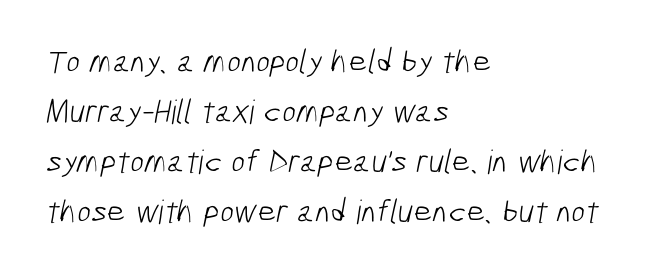
{"serif": "no", "bold": "no", "weight": "light", "width": "condensed", "stroke_contrast": "low", "x_height": "medium", "monospaced": "no", "underline": "no", "align": "left", "line_spacing": "normal", "line_spacing_ratio": 1.52, "letter_spacing": "normal", "letter_spacing_em": 0.0, "glyph_px": 33}
